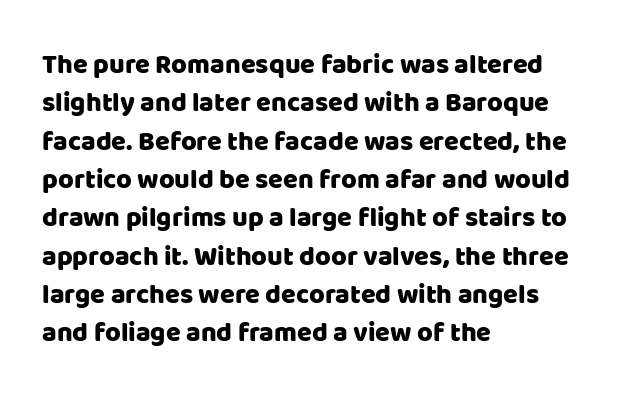
{"italic": "no", "underline": "no", "align": "left", "line_spacing": "normal", "line_spacing_ratio": 1.42, "letter_spacing": "normal", "letter_spacing_em": 0.0, "glyph_px": 27}
